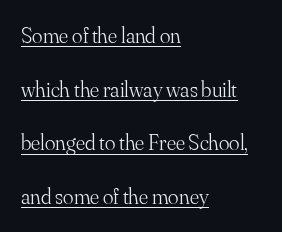
Tracking value appears to be zero — textbook default spacing. Teacher's note: observe the even left margin — that is flush-left alignment. Is there any slant? The stems are plumb. No letter is thick-stroked: the sample isn't bold. What decoration does the sample have? An underline. The designer dialed line spacing up above the default.
